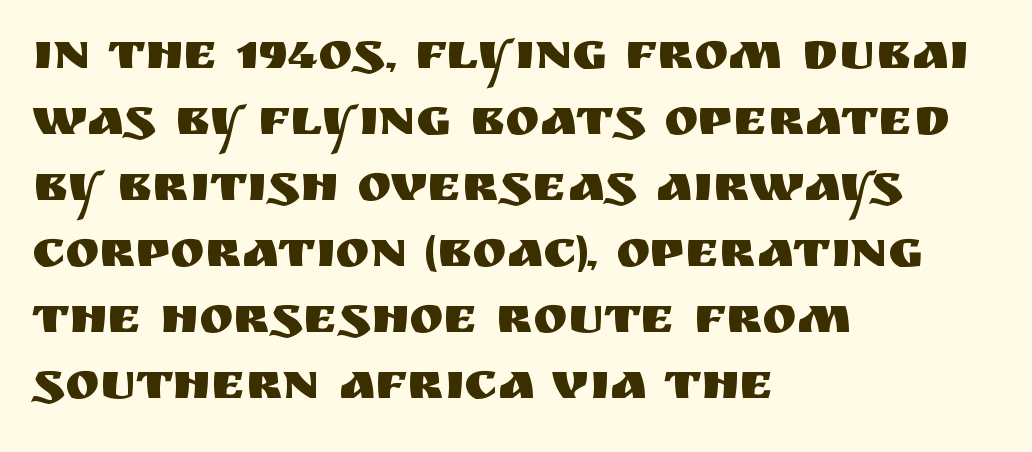
Q: Is the text italic (slanted)? A: No, it is upright.
Q: Is the typeface a serif or a sans-serif typeface? A: Sans-serif.
Q: Is the text underlined? A: No.
Q: How is the paragraph aligned? A: Left-aligned.
Q: Is the spacing between letters normal or unusually wide? A: Normal.
Q: Is the spacing between lines tight, normal or loose? A: Normal.
Q: Width (condensed, normal, or wide)? A: Normal.
Q: Stroke contrast? A: Medium.
Q: x-height? A: Large.
Q: Monospaced? A: No.
